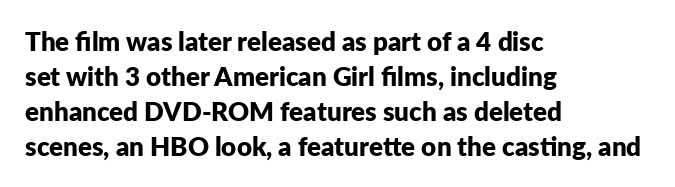
{"italic": "no", "bold": "yes", "underline": "no", "align": "left", "line_spacing": "normal", "line_spacing_ratio": 1.34, "letter_spacing": "normal", "letter_spacing_em": 0.0, "glyph_px": 26}
